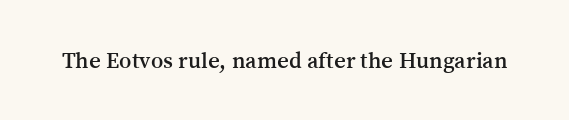
Q: Is the text italic (slanted)? A: No, it is upright.
Q: Is the text underlined? A: No.
Q: Is the spacing between letters normal or unusually wide? A: Normal.
